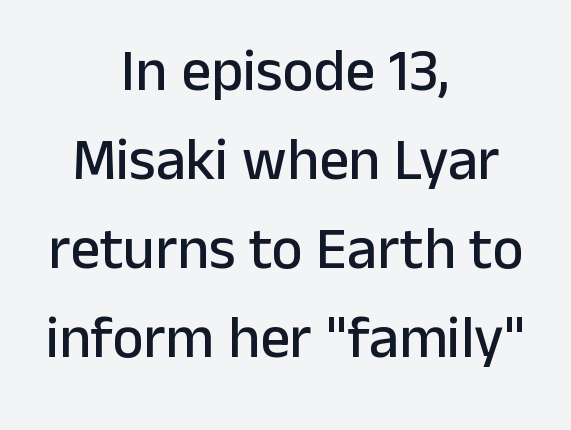
{"serif": "no", "italic": "no", "width": "normal", "stroke_contrast": "low", "x_height": "medium", "monospaced": "no", "underline": "no", "align": "center", "line_spacing": "normal", "line_spacing_ratio": 1.51, "letter_spacing": "normal", "letter_spacing_em": 0.0, "glyph_px": 59}
